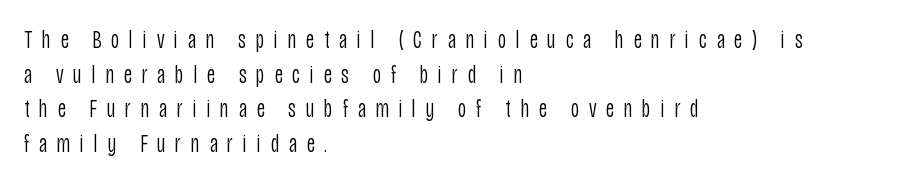
Q: Is the text bold? A: No.
Q: Is the text italic (slanted)? A: No, it is upright.
Q: Is the text underlined? A: No.
Q: How is the paragraph aligned? A: Left-aligned.
Q: Is the spacing between letters normal or unusually wide? A: Unusually wide.
Q: Is the spacing between lines tight, normal or loose? A: Normal.
